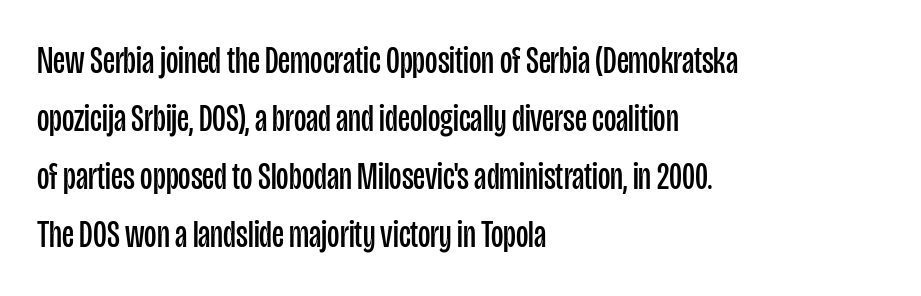
Q: Is the text bold? A: No.
Q: Is the text italic (slanted)? A: No, it is upright.
Q: Is the typeface a serif or a sans-serif typeface? A: Sans-serif.
Q: Is the text underlined? A: No.
Q: How is the paragraph aligned? A: Left-aligned.
Q: Is the spacing between letters normal or unusually wide? A: Normal.
Q: Is the spacing between lines tight, normal or loose? A: Normal.
Q: Width (condensed, normal, or wide)? A: Condensed.
Q: Stroke contrast? A: Low.
Q: x-height? A: Large.
Q: Monospaced? A: No.
